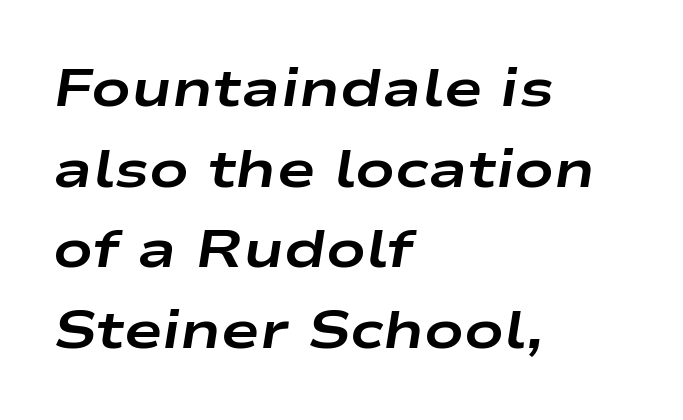
Q: Is the text bold? A: Yes.
Q: Is the text italic (slanted)? A: Yes, it leans right by about 9 degrees.
Q: Is the text underlined? A: No.
Q: How is the paragraph aligned? A: Left-aligned.
Q: Is the spacing between letters normal or unusually wide? A: Normal.
Q: Is the spacing between lines tight, normal or loose? A: Normal.
Q: Width (condensed, normal, or wide)? A: Wide.
Q: Stroke contrast? A: Low.
Q: x-height? A: Medium.
Q: Monospaced? A: No.
